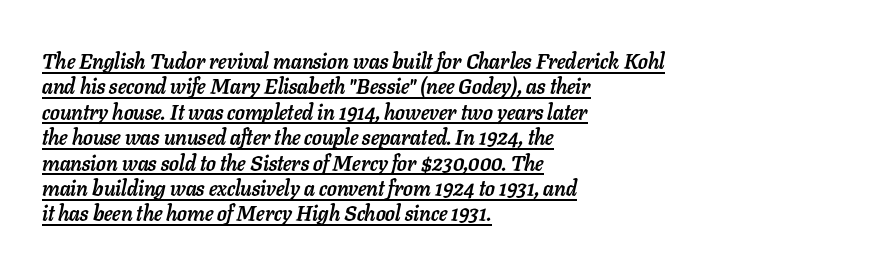
Q: Is the text bold? A: Yes.
Q: Is the text italic (slanted)? A: Yes, it leans right by about 11 degrees.
Q: Is the text underlined? A: Yes.
Q: How is the paragraph aligned? A: Left-aligned.
Q: Is the spacing between letters normal or unusually wide? A: Normal.
